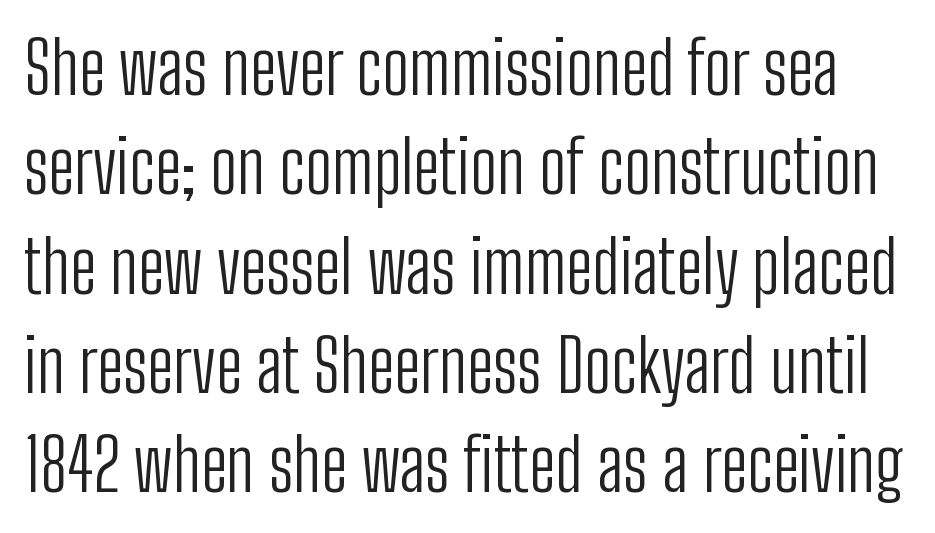
The rendering uses natural spacing where letterforms have individual widths. Regarding serifs, this sample does without them. These lines were composed using upright roman letters. The face used here is rendered with its standard letterfit.
